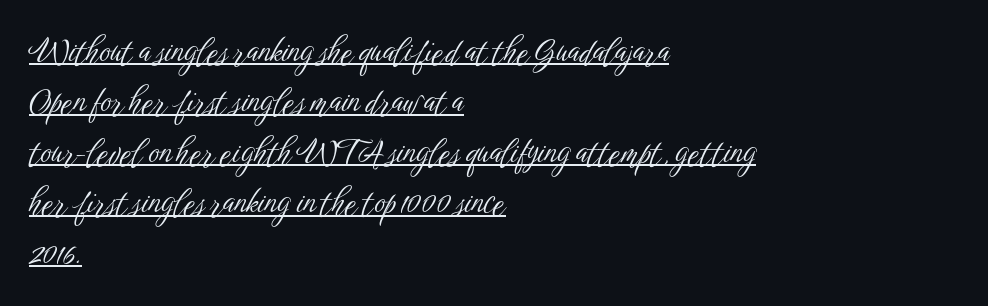
{"serif": "no", "bold": "no", "weight": "light", "width": "condensed", "stroke_contrast": "low", "x_height": "medium", "monospaced": "no", "underline": "yes", "align": "left", "line_spacing": "normal", "line_spacing_ratio": 1.53, "letter_spacing": "normal", "letter_spacing_em": 0.0, "glyph_px": 33}
